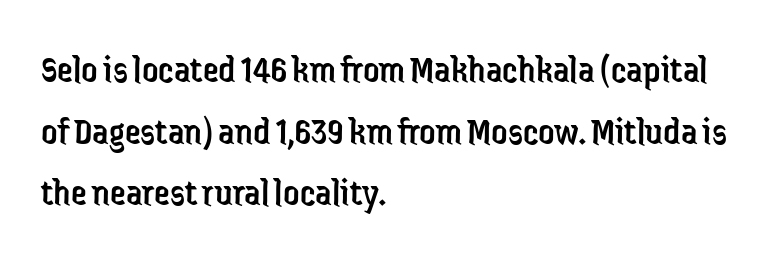
Q: Is the text bold? A: No.
Q: Is the text italic (slanted)? A: No, it is upright.
Q: Is the typeface a serif or a sans-serif typeface? A: Sans-serif.
Q: Is the text underlined? A: No.
Q: How is the paragraph aligned? A: Left-aligned.
Q: Is the spacing between letters normal or unusually wide? A: Normal.
Q: Is the spacing between lines tight, normal or loose? A: Normal.
Q: Width (condensed, normal, or wide)? A: Condensed.
Q: Stroke contrast? A: Low.
Q: x-height? A: Medium.
Q: Monospaced? A: No.
